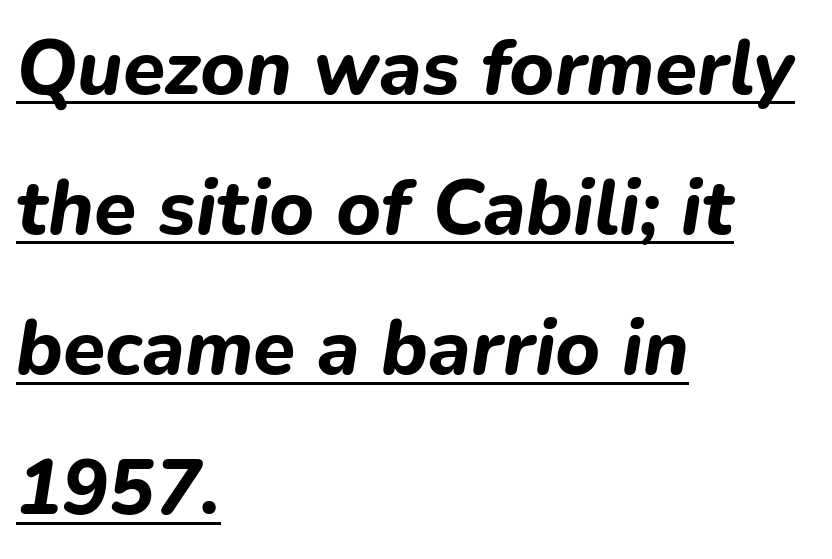
The image shows 77 px bold type, italic (leaning right); set left-aligned, line spacing 1.82x, normal letter spacing, underlined; low stroke contrast and a medium x-height.
